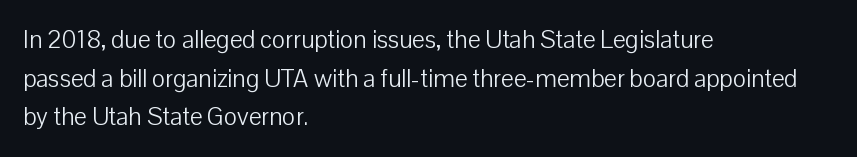
Notice how descenders clear the ascenders below comfortably — that's standard leading. Posture: vertical. Letter spacing: default. This rendering uses left alignment, leaving the right contour irregular.
